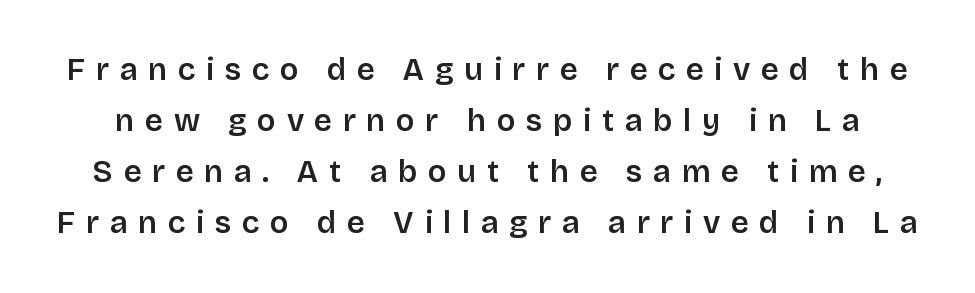
{"serif": "no", "italic": "no", "bold": "semi", "weight": "semibold", "width": "normal", "stroke_contrast": "low", "x_height": "large", "monospaced": "no", "underline": "no", "line_spacing": "normal", "line_spacing_ratio": 1.64, "letter_spacing": "wide", "letter_spacing_em": 0.34, "glyph_px": 31}
